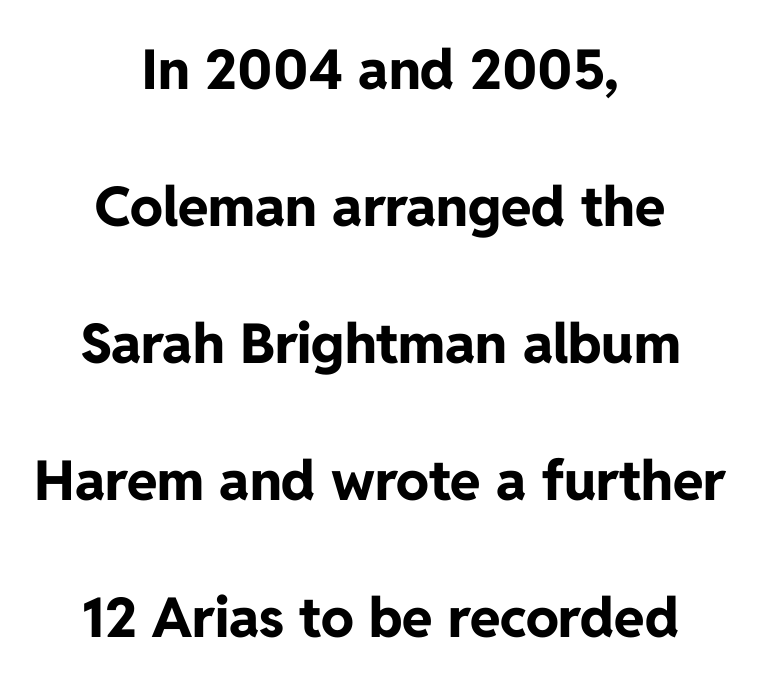
Q: Is the text bold? A: Yes.
Q: Is the text italic (slanted)? A: No, it is upright.
Q: Is the typeface a serif or a sans-serif typeface? A: Sans-serif.
Q: Is the text underlined? A: No.
Q: How is the paragraph aligned? A: Centered.
Q: Is the spacing between letters normal or unusually wide? A: Normal.
Q: Is the spacing between lines tight, normal or loose? A: Loose.
Q: Width (condensed, normal, or wide)? A: Normal.
Q: Stroke contrast? A: Low.
Q: x-height? A: Medium.
Q: Monospaced? A: No.
